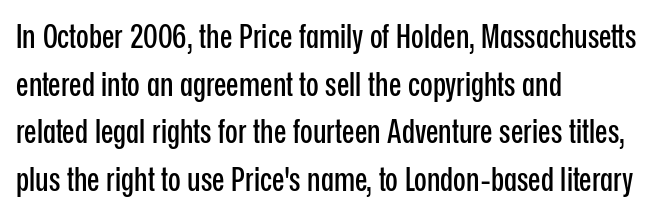
This rendering employs a face without finishing strokes, i.e., a sans-serif. Compared with typical paragraphs, the rows here are spaced about the same. A classic flush-left, rag-right setting is used for this passage. Varying glyph widths throughout — classic text-font behaviour. Tracking here is standard; glyphs follow each other at the usual distance.
